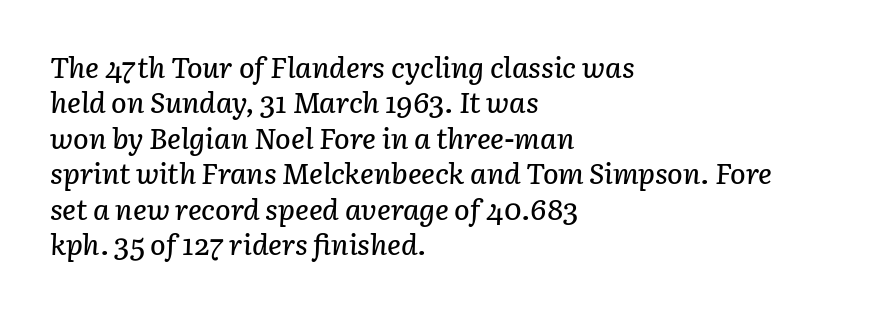
The image shows 29 px text type, italic (leaning right); set left-aligned, line spacing 1.22x, normal letter spacing, not underlined; low stroke contrast and a medium x-height.
